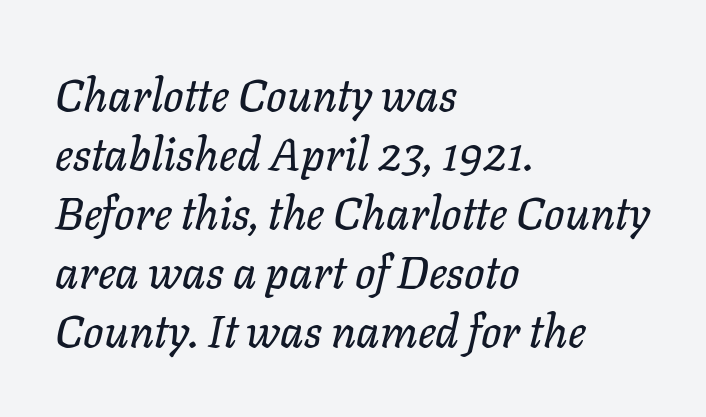
Default kerning and tracking; the words read as compact shapes. All the whitespace from short lines collects on the right. Tall strokes in this sample are angled rather than plumb. This sample has the flowing, uneven cadence of proportional lettering. A clean baseline with only descenders dipping below it. Regular leading.
